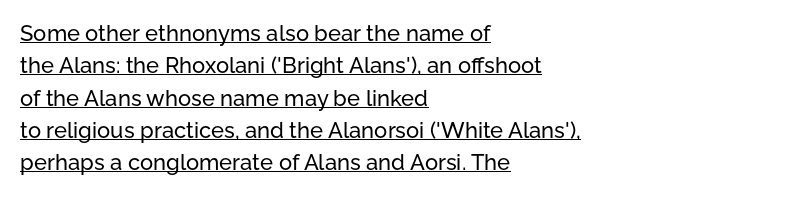
Inter-character spacing is left at the font's built-in metrics. A typographer would call this underscored text. Which margin do the lines hug? The left one — the right edge is uneven. Does the lettering tilt? It doesn't — this is upright.
